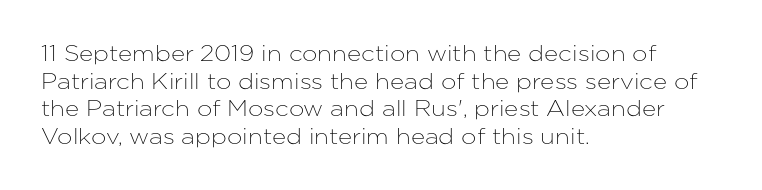
The image shows 22 px text type, upright; set left-aligned, normal line spacing (1.26x), normal letter spacing, not underlined.
